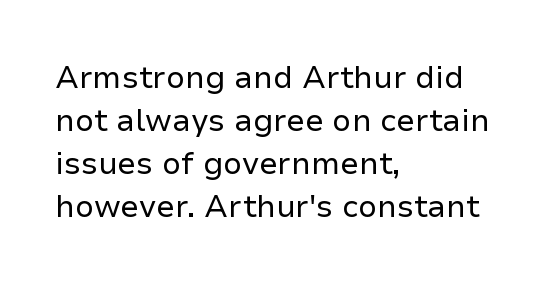
The image shows 31 px regular-weight sans-serif type, upright; set left-aligned, normal line spacing (1.39x), normal letter spacing, not underlined; low stroke contrast and a medium x-height.
